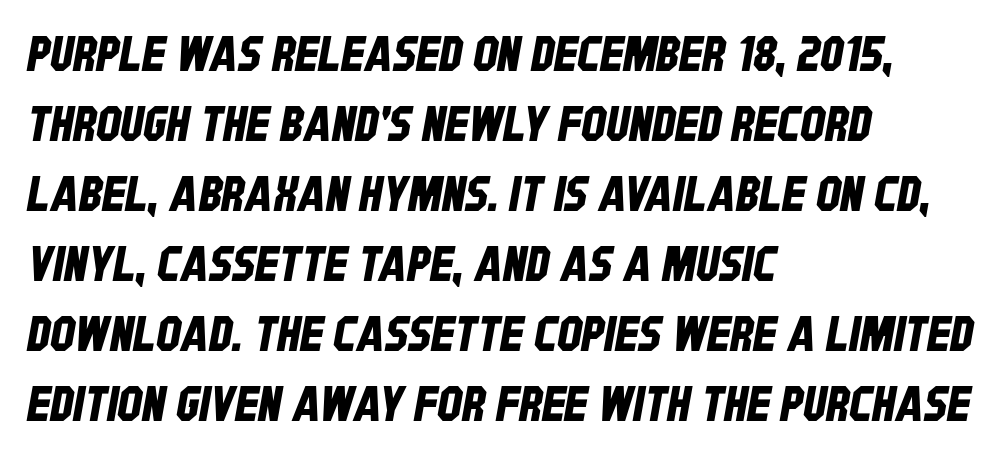
The image shows 49 px condensed sans-serif type; set left-aligned, normal line spacing (1.43x), normal letter spacing, not underlined; low stroke contrast and a large x-height.
